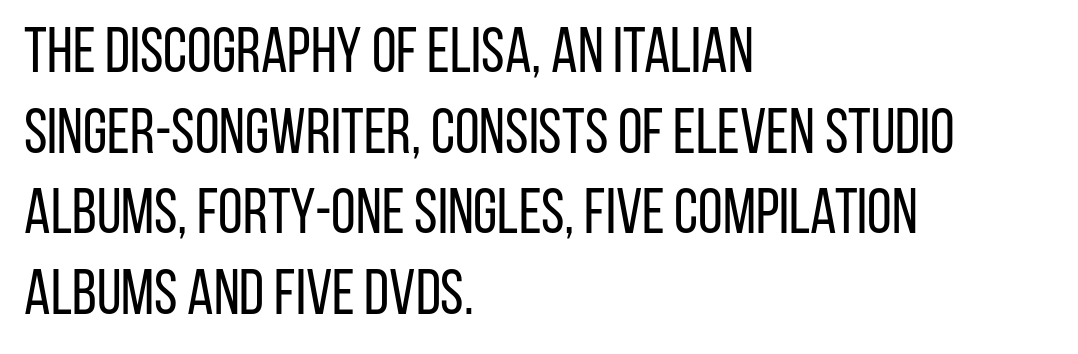
{"serif": "no", "italic": "no", "bold": "no", "weight": "regular", "width": "condensed", "stroke_contrast": "low", "x_height": "large", "monospaced": "no", "underline": "no", "align": "left", "line_spacing": "normal", "line_spacing_ratio": 1.28, "letter_spacing": "normal", "letter_spacing_em": 0.0, "glyph_px": 63}
